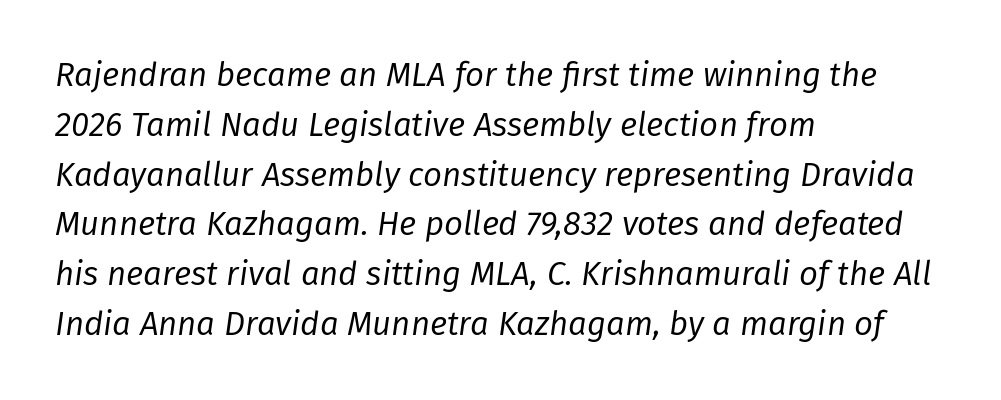
The designer left line spacing at the default. The passage is arranged the way most books set body copy — flush left. Check the space under the baseline: it is left empty. Look at the tracking — it's just the regular setting, nothing added. Letters have the restrained weight of plain body copy at most.
